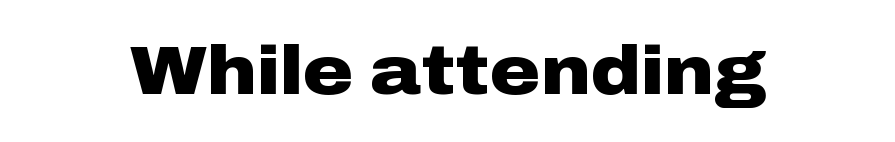
The image shows 69 px heavy, wide sans-serif type, upright; set normal letter spacing, not underlined; low stroke contrast and a medium x-height.
